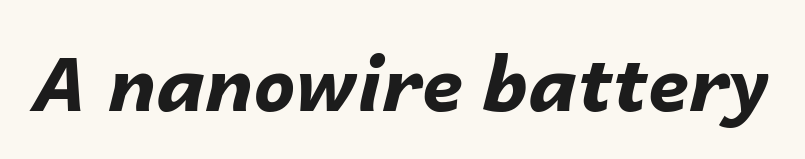
Q: Is the text bold? A: Yes.
Q: Is the text italic (slanted)? A: Yes, it leans right by about 14 degrees.
Q: Is the text underlined? A: No.
Q: Is the spacing between letters normal or unusually wide? A: Normal.
Q: Width (condensed, normal, or wide)? A: Normal.
Q: Stroke contrast? A: Low.
Q: x-height? A: Medium.
Q: Monospaced? A: No.
